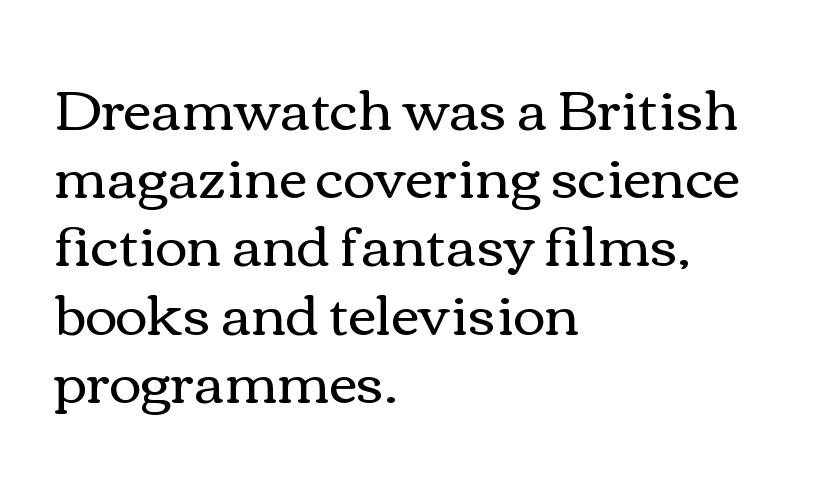
{"italic": "no", "bold": "no", "weight": "regular", "width": "wide", "stroke_contrast": "medium", "x_height": "medium", "monospaced": "no", "underline": "no", "align": "left", "line_spacing_ratio": 1.24, "letter_spacing": "normal", "letter_spacing_em": 0.0, "glyph_px": 55}
